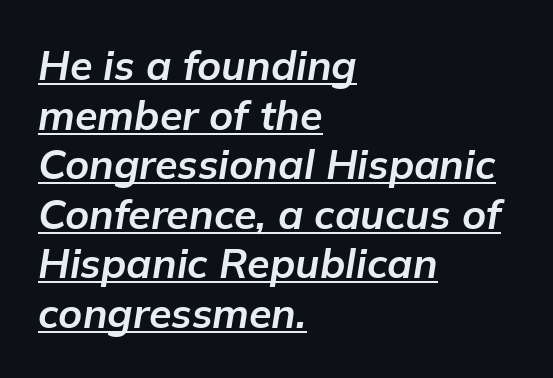
The axis of the letterforms is tilted away from vertical. The lines are quadded left. The sample has been set heavy, in full bold. These lines are rendered in a variable-pitch font. Beneath each row of characters lies a ruled line. You could call the tracking neutral — neither tight nor loose.
